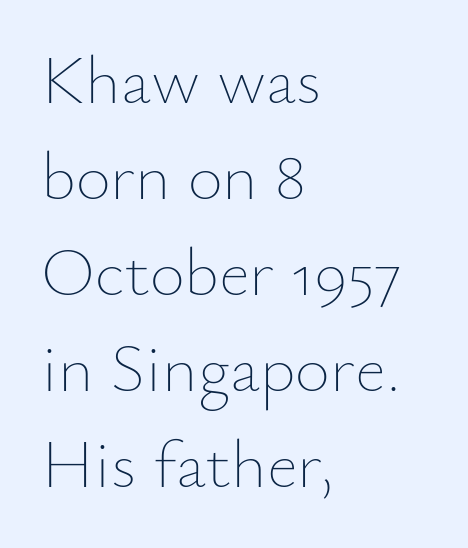
A classic flush-left, rag-right setting is used for this passage. The weight tops out at a normal text grade. Has an underline been added? It has not. Glyph-to-glyph distance matches everyday printed text.
